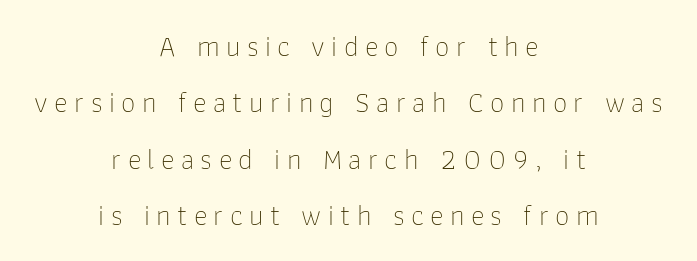
Note the varied advance widths — an 'i' is clearly narrower than an 'm'. Descenders are the only things crossing below the line. A typesetter would call this leading open, well beyond the default. Every stem runs plumb, perpendicular to the baseline. Alignment: centered. Check where the strokes stop: nothing finishes them off — pure sans.
